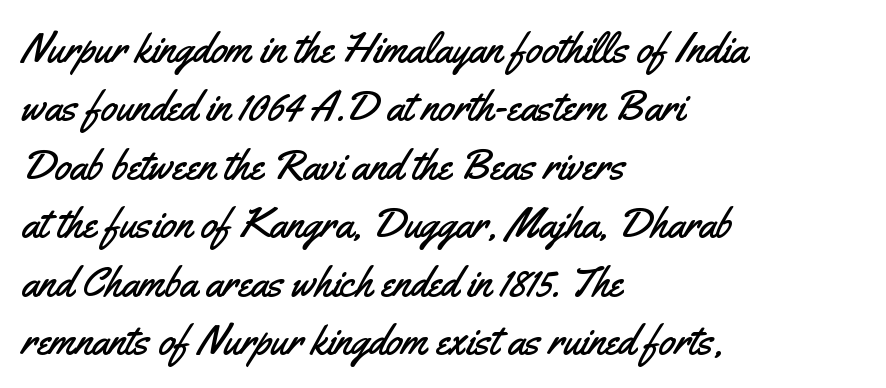
{"serif": "no", "width": "condensed", "stroke_contrast": "medium", "x_height": "small", "monospaced": "no", "underline": "no", "align": "left", "line_spacing": "normal", "line_spacing_ratio": 1.39, "letter_spacing": "normal", "letter_spacing_em": 0.0, "glyph_px": 42}
